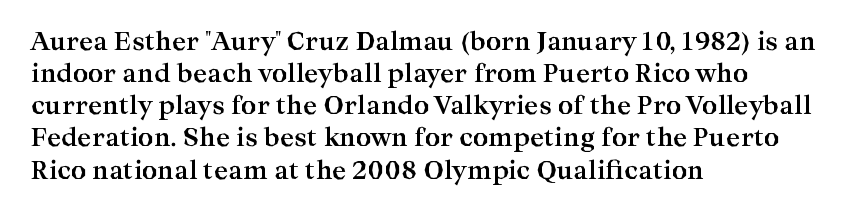
Heavy-handed strokes throughout: this text is bold. Ordinary non-slanted type is in use. The text block is weighted toward the left margin, trailing off unevenly rightward. Students, observe: this is what conventionally led text looks like. Students, note that the glyphs here touch the page at normal intervals. The words here are not underlined.
